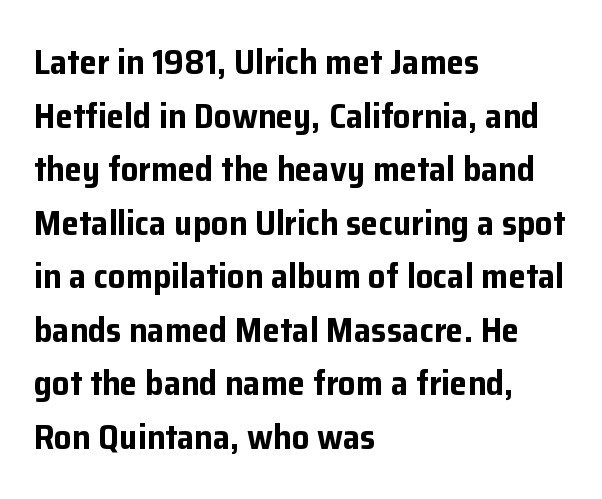
The image shows 35 px bold sans-serif type, upright; set left-aligned, normal line spacing (1.53x), normal letter spacing, not underlined; low stroke contrast and a medium x-height.
